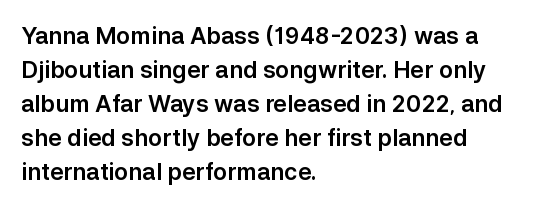
Q: Is the text italic (slanted)? A: No, it is upright.
Q: Is the text underlined? A: No.
Q: How is the paragraph aligned? A: Left-aligned.
Q: Is the spacing between letters normal or unusually wide? A: Normal.
Q: Is the spacing between lines tight, normal or loose? A: Normal.
